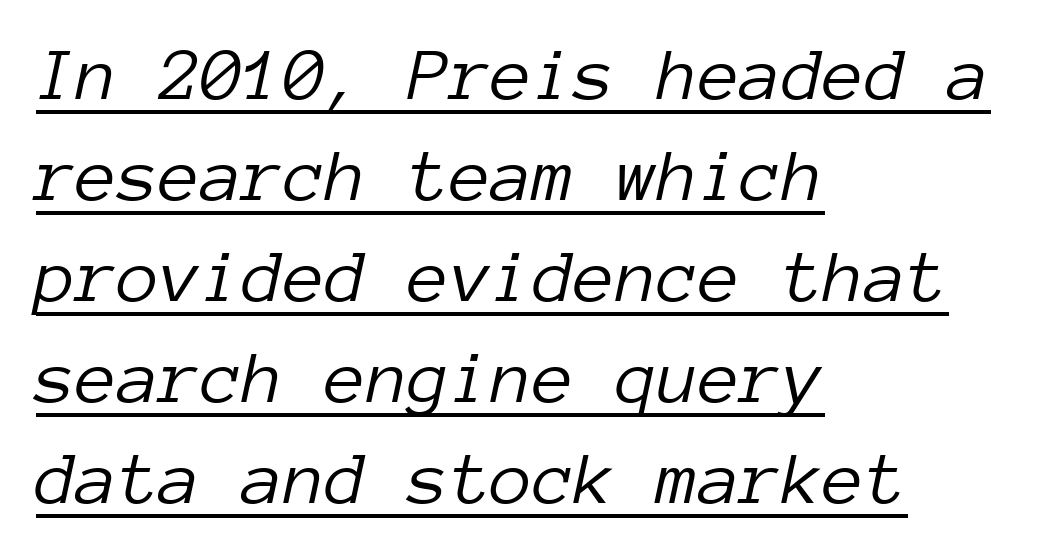
{"italic": "yes", "lean": "right", "slant_degrees": 12, "bold": "no", "weight": "light", "width": "normal", "stroke_contrast": "low", "x_height": "medium", "monospaced": "yes", "underline": "yes", "align": "left", "line_spacing": "normal", "line_spacing_ratio": 1.33, "letter_spacing": "normal", "letter_spacing_em": 0.0, "glyph_px": 76}
